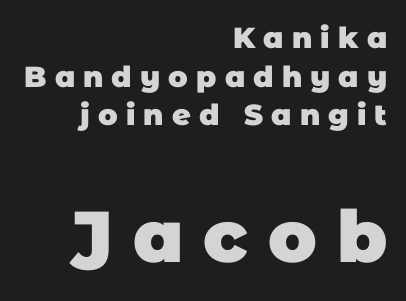
{"serif": "no", "bold": "yes", "weight": "heavy", "width": "normal", "stroke_contrast": "low", "x_height": "large", "monospaced": "no", "underline": "no", "align": "right", "line_spacing": "normal", "line_spacing_ratio": 1.33, "letter_spacing": "wide", "letter_spacing_em": 0.28, "larger_block": "second", "size_ratio": 2.48, "glyph_px": 72}
